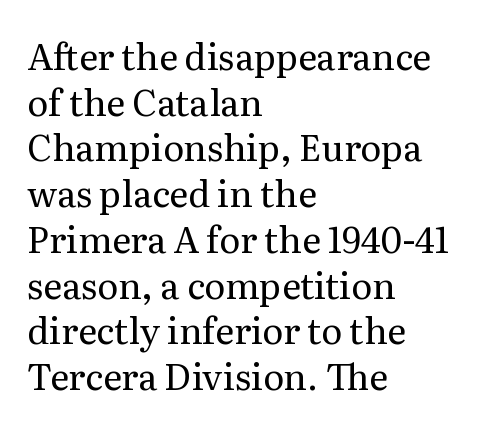
The image shows 36 px regular-weight serif type, upright; set left-aligned, normal line spacing (1.27x), normal letter spacing, not underlined; medium stroke contrast and a medium x-height.
